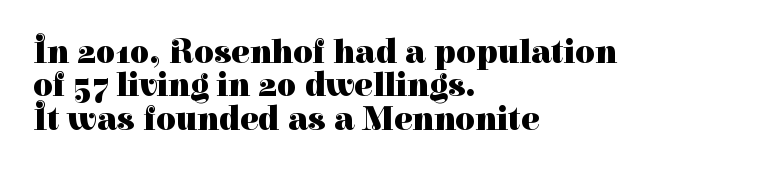
{"serif": "yes", "italic": "no", "bold": "yes", "weight": "heavy", "width": "normal", "stroke_contrast": "high", "x_height": "medium", "monospaced": "no", "underline": "no", "align": "left", "line_spacing": "tight", "line_spacing_ratio": 0.98, "letter_spacing": "normal", "letter_spacing_em": 0.0, "glyph_px": 34}
